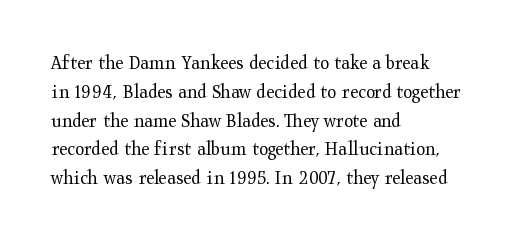
The image shows 21 px text type, upright; set left-aligned, normal line spacing (1.37x), normal letter spacing, not underlined.
